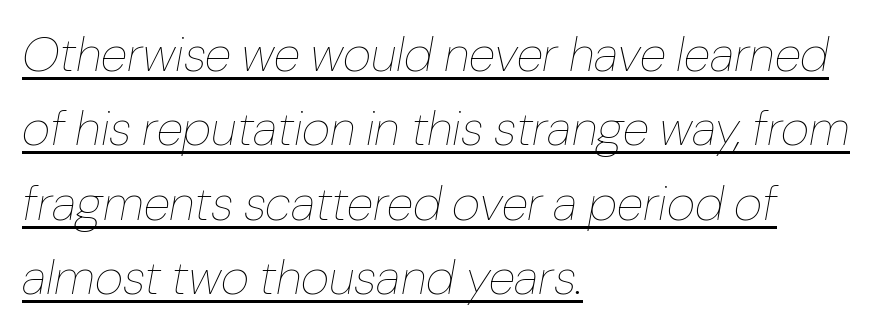
{"italic": "yes", "lean": "right", "slant_degrees": 10, "bold": "no", "weight": "thin", "width": "normal", "stroke_contrast": "low", "x_height": "medium", "monospaced": "no", "underline": "yes", "align": "left", "line_spacing": "normal", "line_spacing_ratio": 1.52, "letter_spacing": "normal", "letter_spacing_em": 0.0, "glyph_px": 49}
